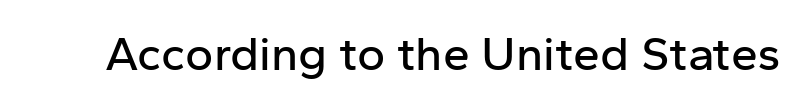
{"serif": "no", "italic": "no", "width": "normal", "stroke_contrast": "low", "x_height": "medium", "monospaced": "no", "underline": "no", "letter_spacing": "normal", "letter_spacing_em": 0.0, "glyph_px": 48}
